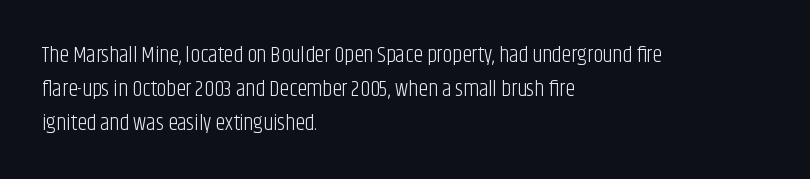
Caption: multi-line text, flush left, ragged right. Rendered with straight, roman letterforms. Beneath every word, the page is bare. Weight: not bold — regular or lighter. Nobody touched the tracking dial on this one. Vertically, the passage feels balanced, rows spaced as you'd expect.
